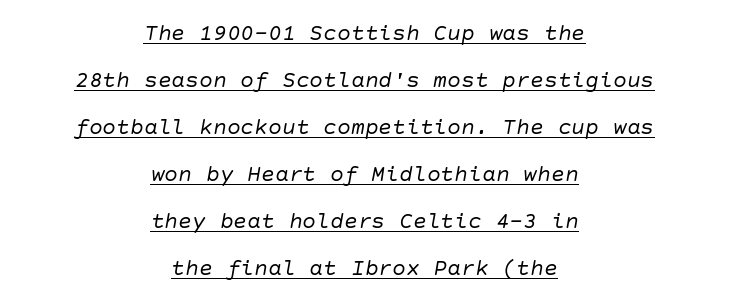
Q: Is the text bold? A: No.
Q: Is the text italic (slanted)? A: Yes, it leans right by about 10 degrees.
Q: Is the text underlined? A: Yes.
Q: How is the paragraph aligned? A: Centered.
Q: Is the spacing between letters normal or unusually wide? A: Normal.
Q: Is the spacing between lines tight, normal or loose? A: Loose.
